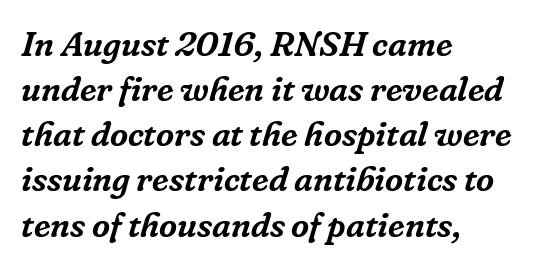
The image shows 35 px serif type, italic (leaning right); set left-aligned, normal line spacing (1.29x), normal letter spacing, not underlined; low stroke contrast and a medium x-height.
